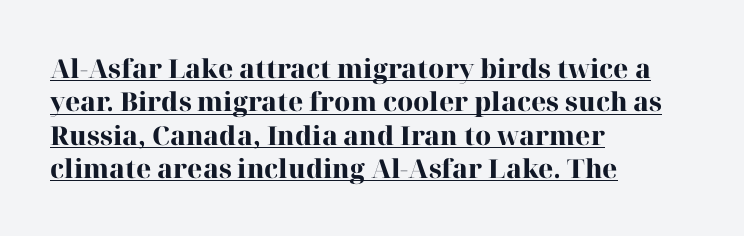
Q: Is the text bold? A: Yes.
Q: Is the text italic (slanted)? A: No, it is upright.
Q: Is the text underlined? A: Yes.
Q: How is the paragraph aligned? A: Left-aligned.
Q: Is the spacing between letters normal or unusually wide? A: Normal.
Q: Is the spacing between lines tight, normal or loose? A: Normal.
